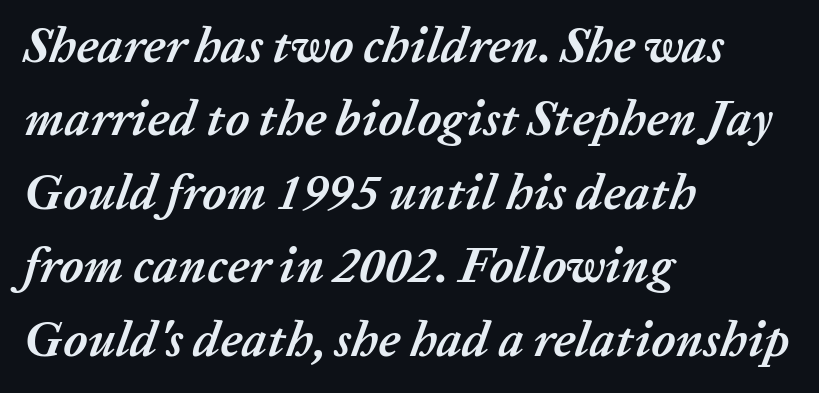
Has an underline been added? It has not. Line spacing here is normal. Do the characters align in a grid? No, the font is proportional. Thick stems and heavy bowls — unmistakably bold.
